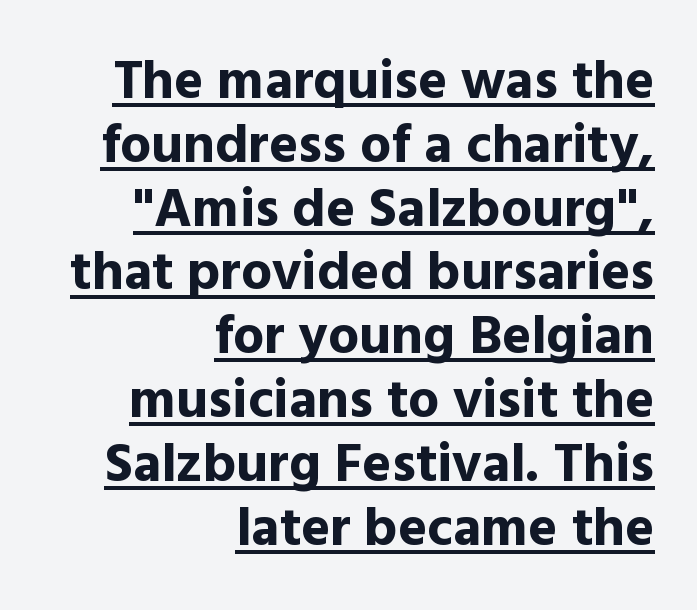
Q: Is the text bold? A: Yes.
Q: Is the text italic (slanted)? A: No, it is upright.
Q: Is the typeface a serif or a sans-serif typeface? A: Sans-serif.
Q: Is the text underlined? A: Yes.
Q: How is the paragraph aligned? A: Right-aligned.
Q: Is the spacing between letters normal or unusually wide? A: Normal.
Q: Width (condensed, normal, or wide)? A: Normal.
Q: x-height? A: Medium.
Q: Monospaced? A: No.
